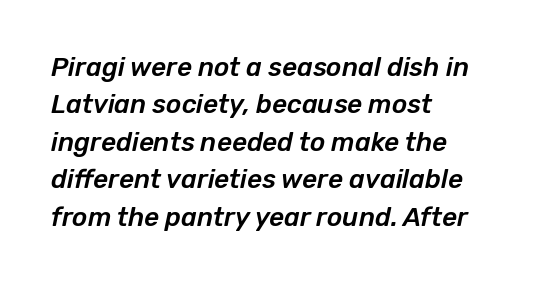
The image shows 26 px text type, italic (leaning right); set left-aligned, normal line spacing (1.44x), normal letter spacing, not underlined.
